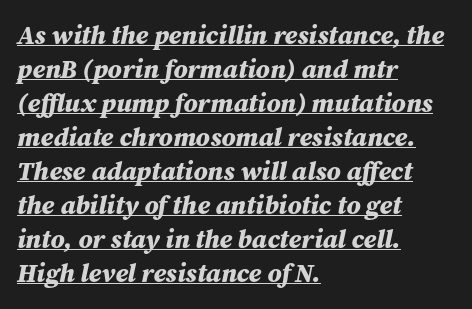
The image shows 26 px bold type, italic (leaning right); set left-aligned, normal line spacing (1.31x), normal letter spacing, underlined.
